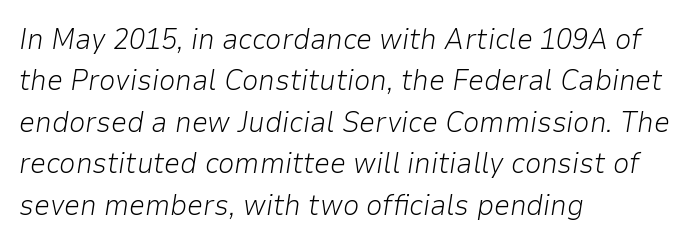
The image shows 29 px light type, italic (leaning right); set left-aligned, normal line spacing (1.43x), normal letter spacing, not underlined; low stroke contrast and a medium x-height.
